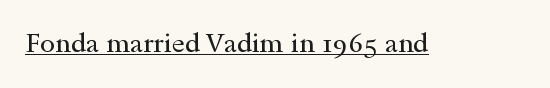
Q: Is the text bold? A: No.
Q: Is the text italic (slanted)? A: No, it is upright.
Q: Is the text underlined? A: Yes.
Q: Is the spacing between letters normal or unusually wide? A: Normal.
